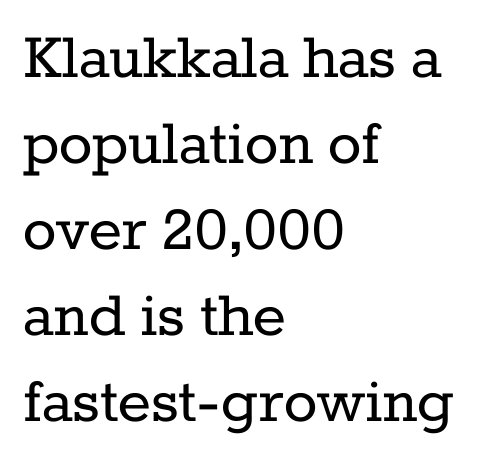
The image shows 70 px regular-weight serif type, upright; set left-aligned, line spacing 1.23x, normal letter spacing, not underlined; low stroke contrast and a medium x-height.
